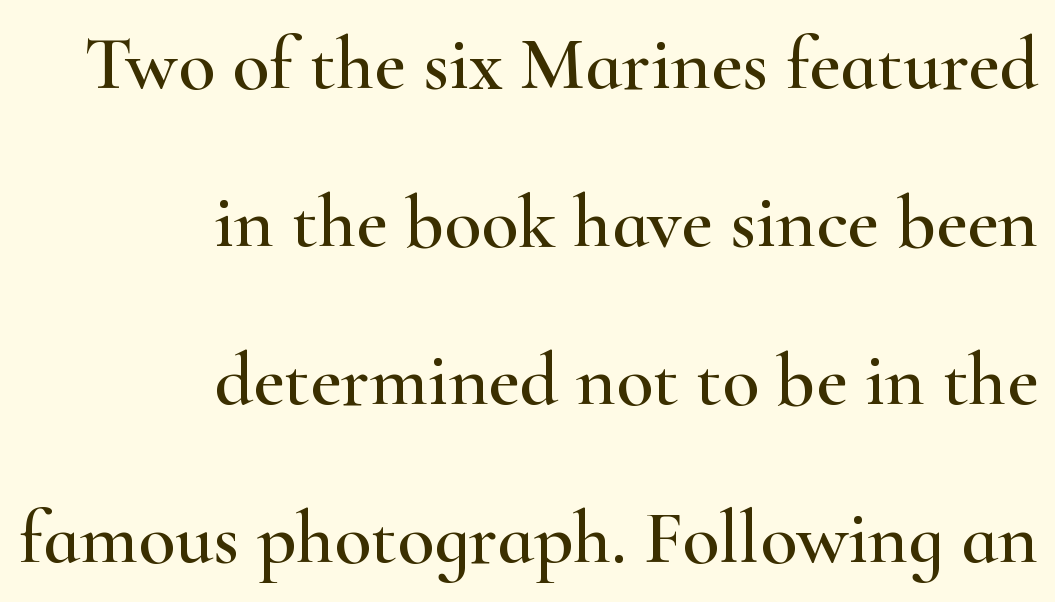
The image shows 76 px wide serif type, upright; set right-aligned, loose line spacing (2.08x), normal letter spacing, not underlined; high stroke contrast and a small x-height.
